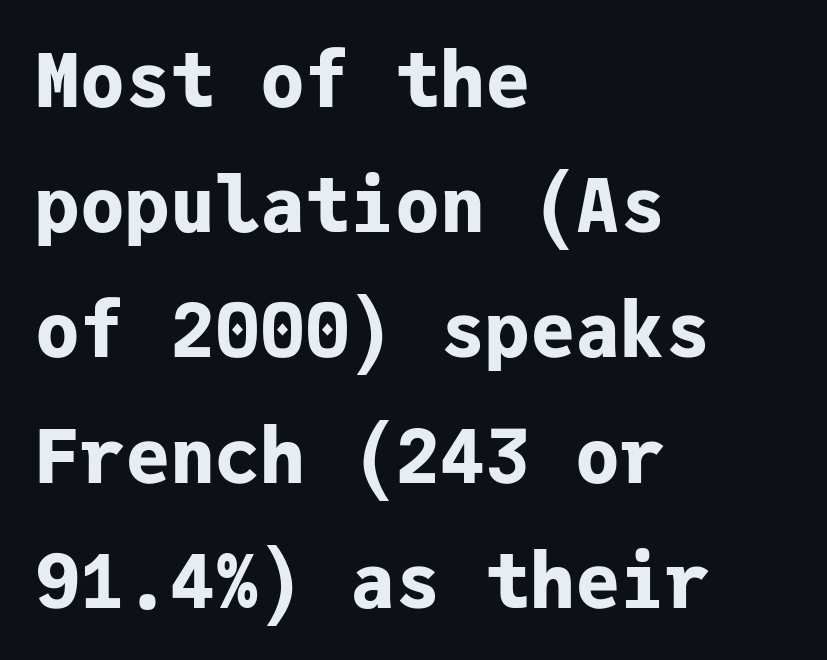
Q: Is the text bold? A: Yes.
Q: Is the text italic (slanted)? A: No, it is upright.
Q: Is the typeface a serif or a sans-serif typeface? A: Sans-serif.
Q: Is the text underlined? A: No.
Q: How is the paragraph aligned? A: Left-aligned.
Q: Is the spacing between letters normal or unusually wide? A: Normal.
Q: Is the spacing between lines tight, normal or loose? A: Normal.
Q: Width (condensed, normal, or wide)? A: Normal.
Q: Stroke contrast? A: Low.
Q: x-height? A: Medium.
Q: Monospaced? A: Yes.
